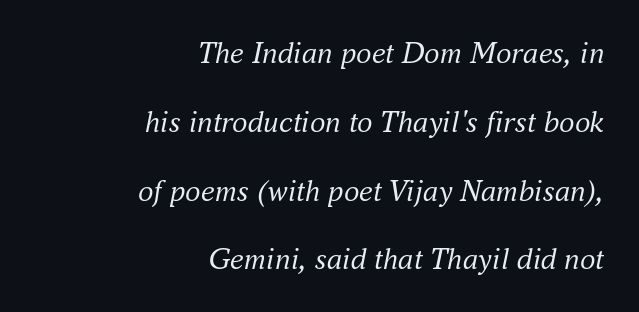
Notice how the passage keeps a crisp vertical edge on the right only. Quick note: underline off. The vertical gap from one line to the next is large. Note the varied advance widths — an 'i' is clearly narrower than an 'm'.
